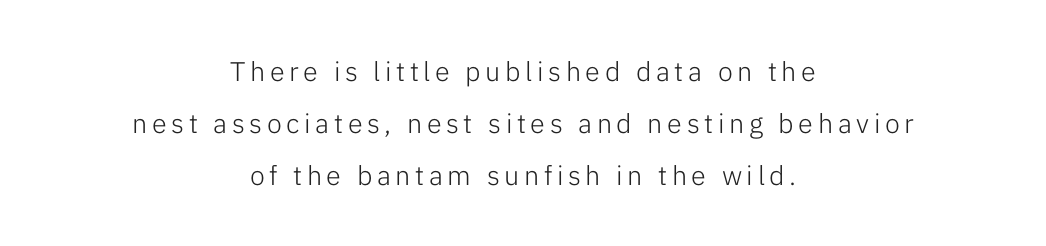
The image shows 27 px text type, upright; set centered, loose line spacing (1.93x), not underlined.
